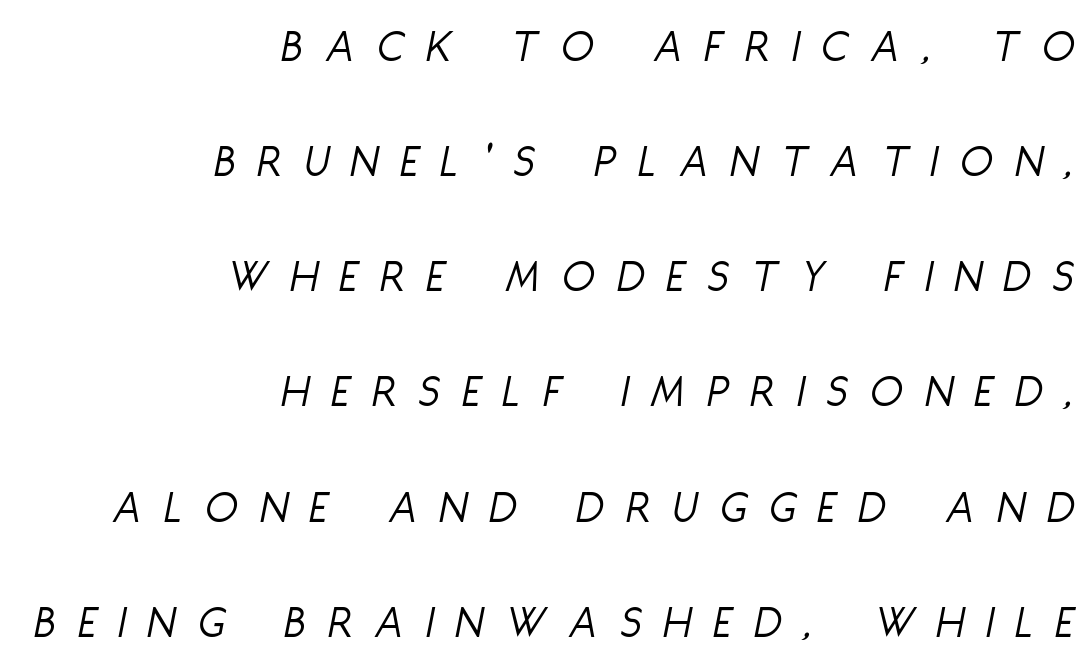
Q: Is the text bold? A: No.
Q: Is the text italic (slanted)? A: Yes, it leans right by about 11 degrees.
Q: Is the text underlined? A: No.
Q: How is the paragraph aligned? A: Right-aligned.
Q: Is the spacing between letters normal or unusually wide? A: Unusually wide.
Q: Is the spacing between lines tight, normal or loose? A: Loose.
Q: Width (condensed, normal, or wide)? A: Condensed.
Q: Stroke contrast? A: Low.
Q: x-height? A: Large.
Q: Monospaced? A: No.
